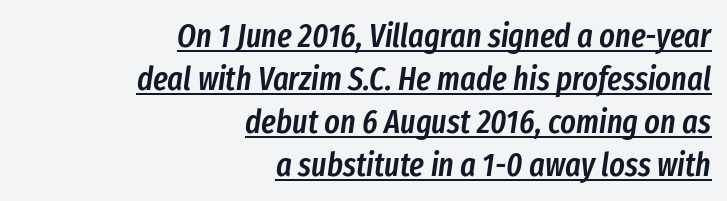
Q: Is the text bold? A: Semi-bold.
Q: Is the text italic (slanted)? A: Yes, it leans right by about 8 degrees.
Q: Is the text underlined? A: Yes.
Q: How is the paragraph aligned? A: Right-aligned.
Q: Is the spacing between letters normal or unusually wide? A: Normal.
Q: Is the spacing between lines tight, normal or loose? A: Normal.
Q: Width (condensed, normal, or wide)? A: Condensed.
Q: Stroke contrast? A: Low.
Q: x-height? A: Medium.
Q: Monospaced? A: No.
